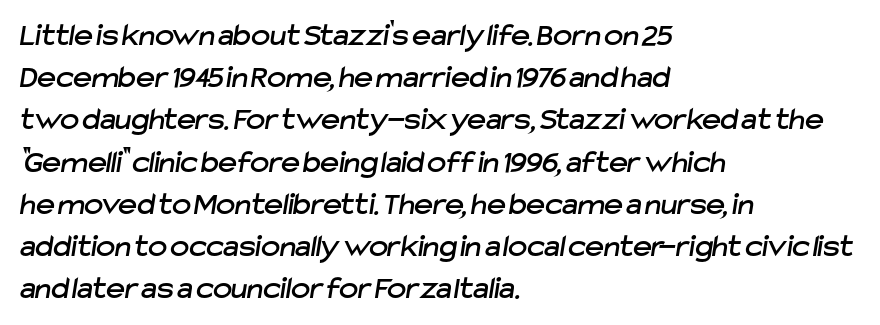
This block has exactly the height ordinary leading produces. Tracking value appears to be zero — textbook default spacing. You can tell from the bare stems that sans-serif type was used. Underline: absent.
